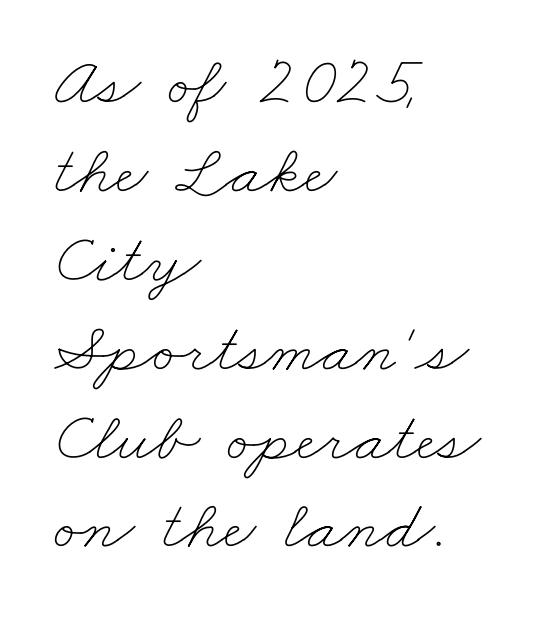
Short and long lines alike share a common starting point at left. Glyph-to-glyph distance matches everyday printed text. Underline: absent. Think of a printed novel: that variable character pitch is what you see here. The typeface has the unassuming heft of standard copy or less.
